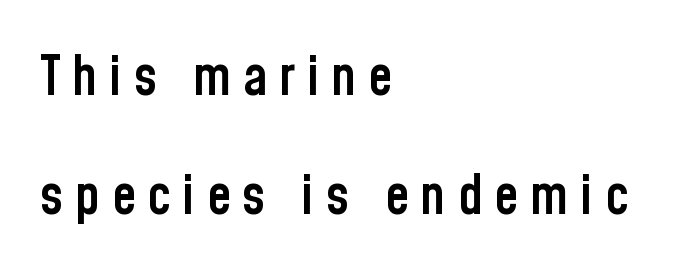
{"serif": "no", "italic": "no", "bold": "semi", "weight": "semibold", "width": "condensed", "stroke_contrast": "low", "x_height": "medium", "monospaced": "no", "underline": "no", "align": "left", "line_spacing": "loose", "line_spacing_ratio": 2.16, "letter_spacing": "wide", "letter_spacing_em": 0.21, "glyph_px": 55}
